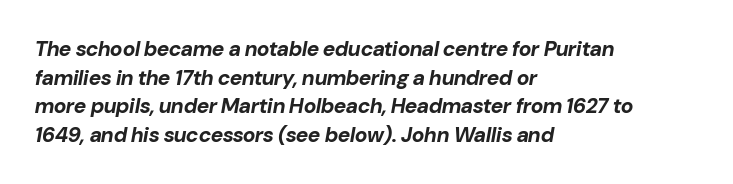
The image shows 21 px bold type, italic (leaning right); set left-aligned, normal line spacing (1.36x), normal letter spacing, not underlined.
